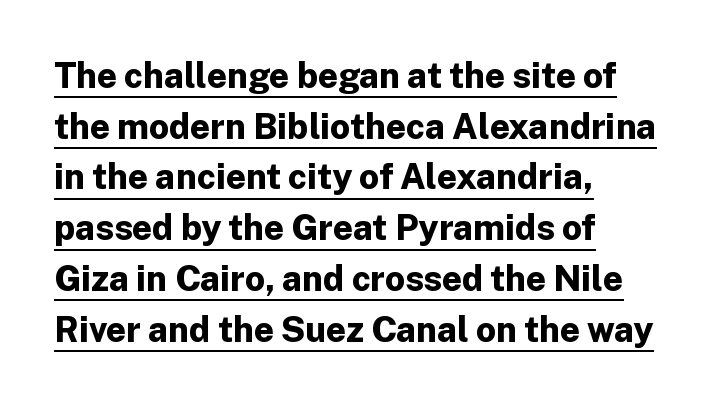
Serifs: no, the terminals of the letterforms are clean. The glyphs are accompanied by a horizontal stroke just below them. These lines are set flush left with a ragged right edge. The rendering uses a moderate line-height, typical for paragraphs. Here the designer chose a conventional face with non-uniform glyph widths.
